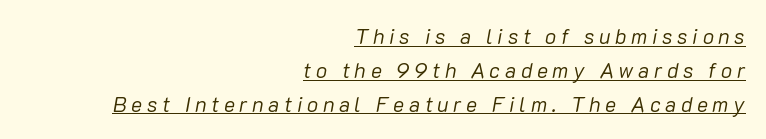
What stands out about the letter spacing? Its width — letters are far apart. Underlining? Definitely there. Stems here are at most as thick as an everyday book face. A normal amount of white space separates one row of letters from the next. The lines are quadded right. These lines were composed using italics.
